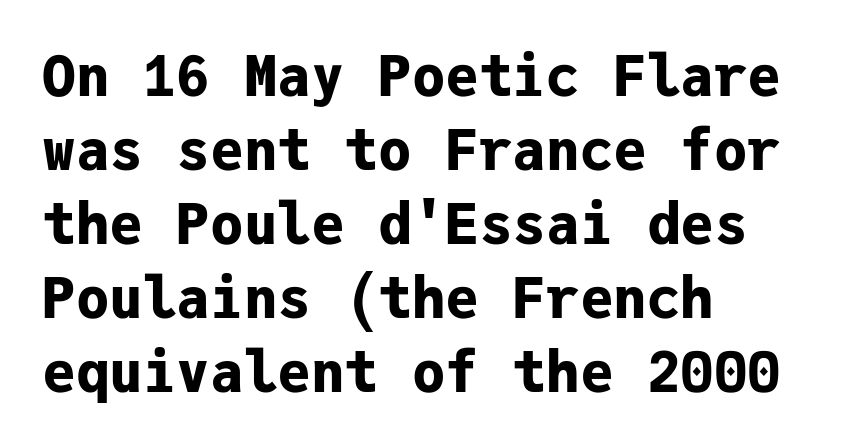
The image shows 56 px bold sans-serif type, upright, monospaced; set left-aligned, normal line spacing (1.32x), normal letter spacing, not underlined; low stroke contrast and a medium x-height.
